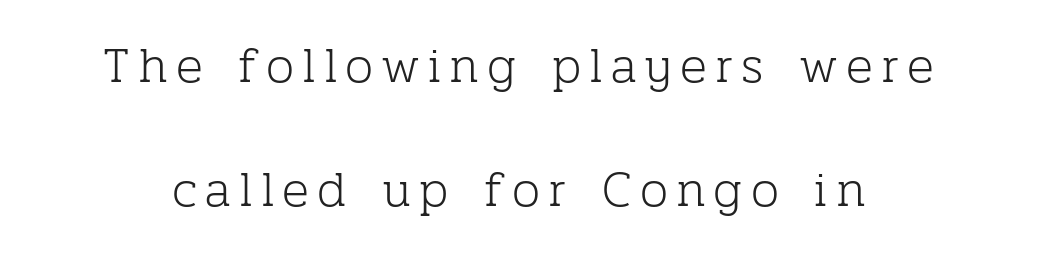
Q: Is the text bold? A: No.
Q: Is the text italic (slanted)? A: No, it is upright.
Q: Is the typeface a serif or a sans-serif typeface? A: Serif.
Q: Is the text underlined? A: No.
Q: How is the paragraph aligned? A: Centered.
Q: Is the spacing between lines tight, normal or loose? A: Loose.
Q: Width (condensed, normal, or wide)? A: Normal.
Q: Stroke contrast? A: Low.
Q: x-height? A: Medium.
Q: Monospaced? A: No.
